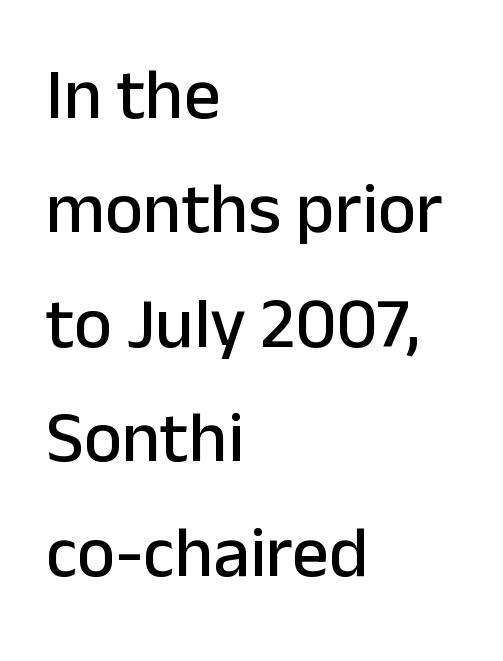
Q: Is the text italic (slanted)? A: No, it is upright.
Q: Is the typeface a serif or a sans-serif typeface? A: Sans-serif.
Q: Is the text underlined? A: No.
Q: How is the paragraph aligned? A: Left-aligned.
Q: Is the spacing between letters normal or unusually wide? A: Normal.
Q: Is the spacing between lines tight, normal or loose? A: Normal.
Q: Width (condensed, normal, or wide)? A: Normal.
Q: Stroke contrast? A: Low.
Q: x-height? A: Medium.
Q: Monospaced? A: No.
